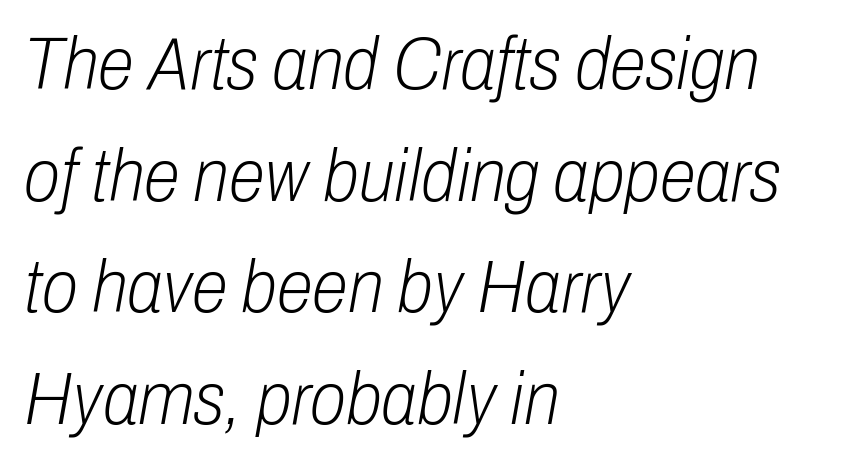
The image shows 74 px light, condensed type, italic (leaning right); set left-aligned, normal line spacing (1.51x), normal letter spacing, not underlined; low stroke contrast and a medium x-height.
